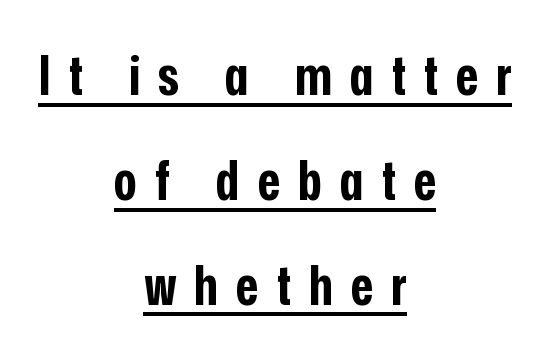
The image shows 54 px bold, condensed sans-serif type, upright; set centered, loose line spacing (1.94x), unusually wide letter spacing (+0.34 em), underlined; low stroke contrast and a medium x-height.
